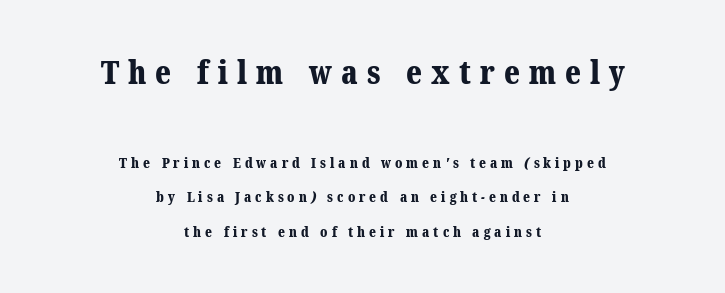
{"serif": "yes", "bold": "yes", "weight": "bold", "width": "normal", "stroke_contrast": "medium", "x_height": "medium", "monospaced": "no", "underline": "no", "align": "center", "line_spacing": "loose", "line_spacing_ratio": 2.45, "letter_spacing": "wide", "letter_spacing_em": 0.28, "larger_block": "first", "size_ratio": 2.29, "glyph_px": 32}
